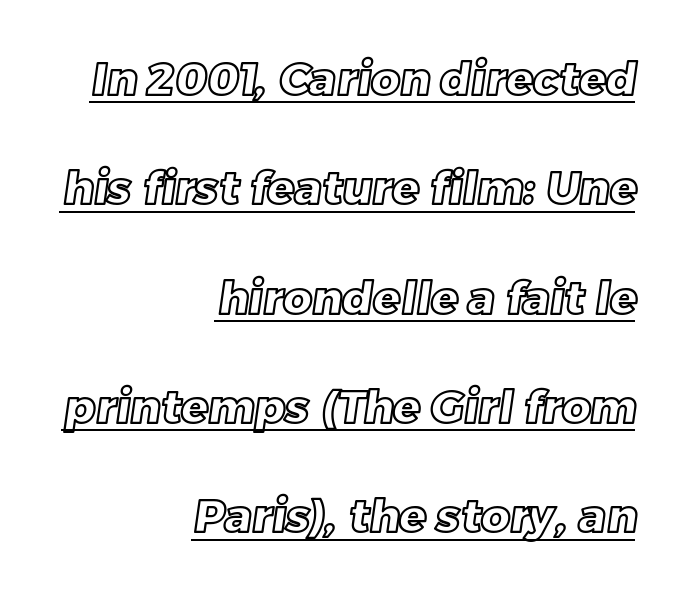
The image shows 45 px text type; set right-aligned, loose line spacing (2.43x), normal letter spacing, underlined; a large x-height.
